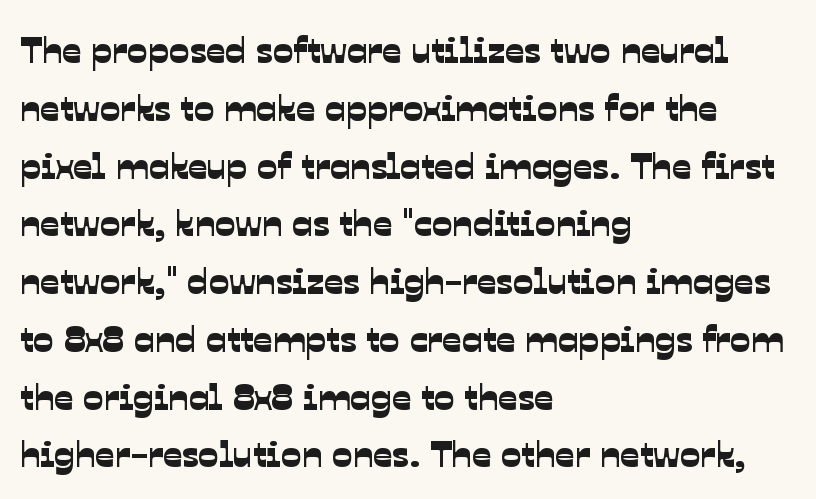
Q: Is the typeface a serif or a sans-serif typeface? A: Sans-serif.
Q: Is the text underlined? A: No.
Q: How is the paragraph aligned? A: Left-aligned.
Q: Is the spacing between letters normal or unusually wide? A: Normal.
Q: Is the spacing between lines tight, normal or loose? A: Normal.
Q: Width (condensed, normal, or wide)? A: Normal.
Q: Stroke contrast? A: Low.
Q: x-height? A: Medium.
Q: Monospaced? A: No.
